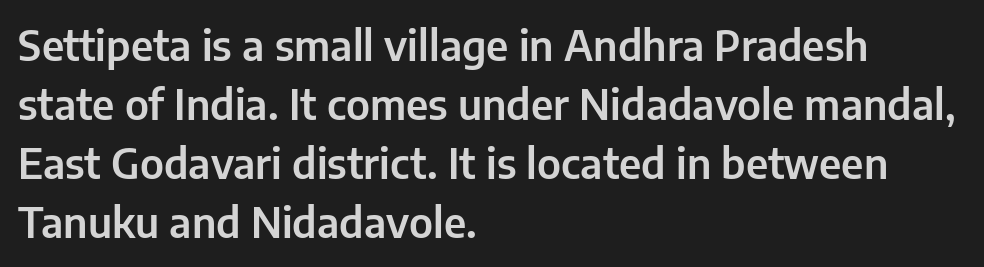
Looks like regular typesetting: each glyph gets only the width it needs. Leading: standard. This rendering leaves character spacing at its baseline value. Only glyphs here, with clear space below each row.
